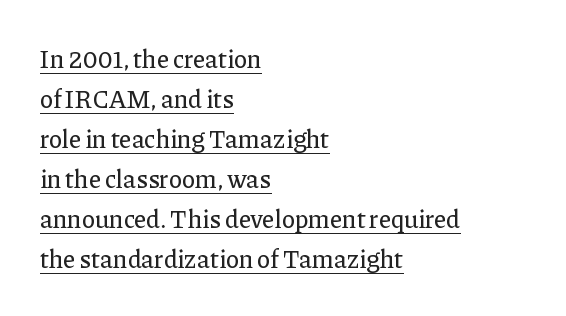
The image shows 25 px text type, upright; set left-aligned, normal line spacing (1.6x), normal letter spacing, underlined.
